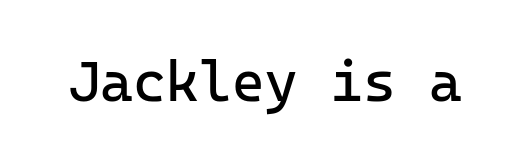
{"serif": "no", "italic": "no", "bold": "no", "weight": "regular", "width": "normal", "stroke_contrast": "low", "x_height": "medium", "monospaced": "yes", "underline": "no", "letter_spacing": "normal", "letter_spacing_em": 0.0, "glyph_px": 56}
